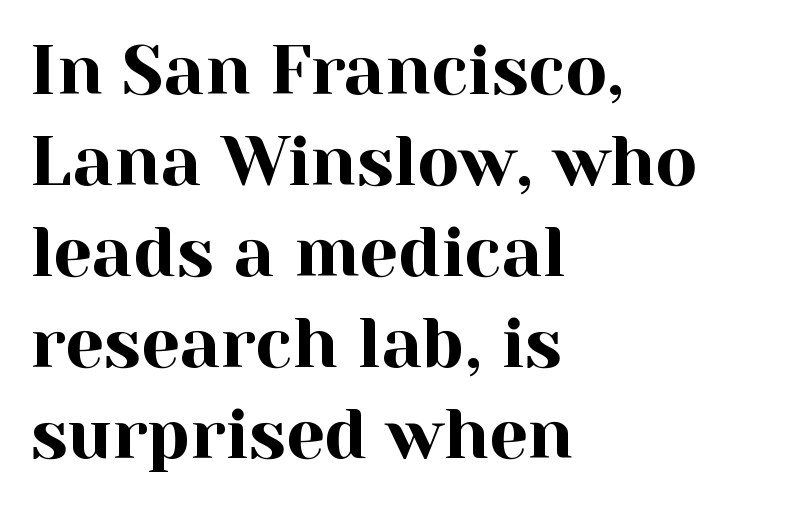
{"serif": "yes", "italic": "no", "width": "normal", "x_height": "medium", "monospaced": "no", "underline": "no", "align": "left", "line_spacing": "normal", "line_spacing_ratio": 1.32, "letter_spacing": "normal", "letter_spacing_em": 0.0, "glyph_px": 69}
